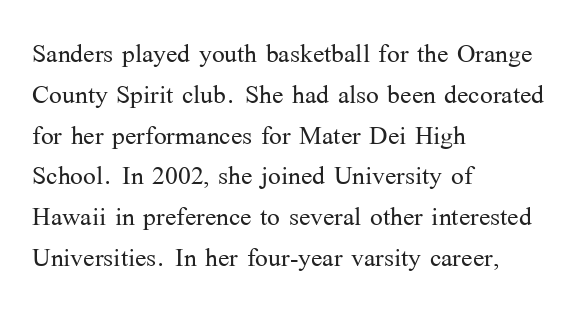
{"serif": "yes", "italic": "no", "bold": "no", "weight": "light", "width": "normal", "stroke_contrast": "medium", "x_height": "medium", "monospaced": "no", "underline": "no", "align": "left", "line_spacing_ratio": 1.2, "letter_spacing": "normal", "letter_spacing_em": 0.0, "glyph_px": 34}
